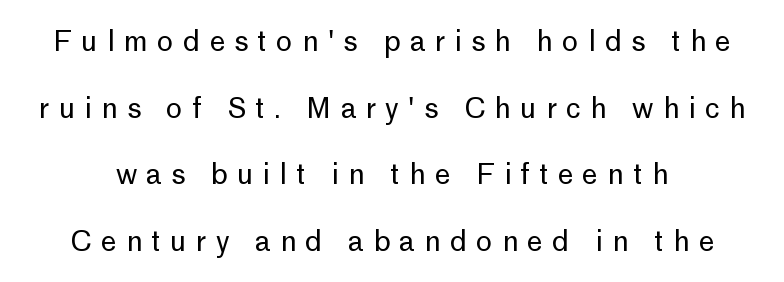
Q: Is the text bold? A: No.
Q: Is the text italic (slanted)? A: No, it is upright.
Q: Is the typeface a serif or a sans-serif typeface? A: Sans-serif.
Q: Is the text underlined? A: No.
Q: Is the spacing between letters normal or unusually wide? A: Unusually wide.
Q: Is the spacing between lines tight, normal or loose? A: Loose.
Q: Width (condensed, normal, or wide)? A: Normal.
Q: Stroke contrast? A: Low.
Q: x-height? A: Medium.
Q: Monospaced? A: No.
